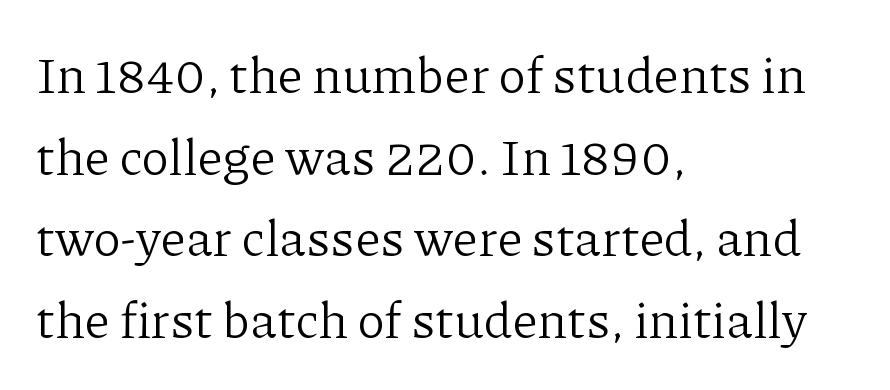
{"serif": "yes", "italic": "no", "bold": "no", "weight": "light", "width": "normal", "stroke_contrast": "low", "x_height": "medium", "monospaced": "no", "underline": "no", "align": "left", "line_spacing": "normal", "line_spacing_ratio": 1.6, "letter_spacing": "normal", "letter_spacing_em": 0.0, "glyph_px": 51}
